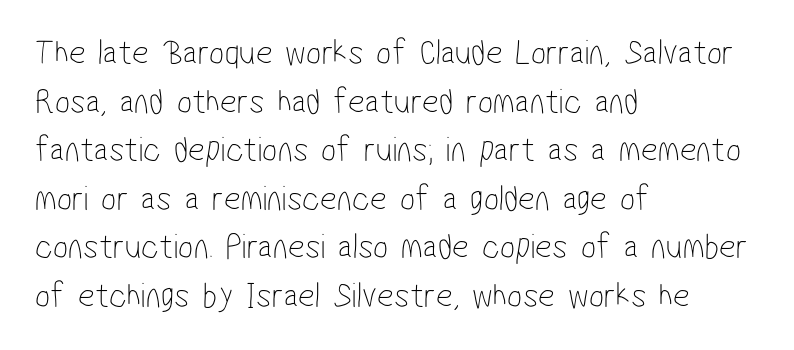
Q: Is the text bold? A: No.
Q: Is the typeface a serif or a sans-serif typeface? A: Sans-serif.
Q: Is the text underlined? A: No.
Q: How is the paragraph aligned? A: Left-aligned.
Q: Is the spacing between letters normal or unusually wide? A: Normal.
Q: Is the spacing between lines tight, normal or loose? A: Normal.
Q: Width (condensed, normal, or wide)? A: Condensed.
Q: Stroke contrast? A: Low.
Q: x-height? A: Medium.
Q: Monospaced? A: No.
